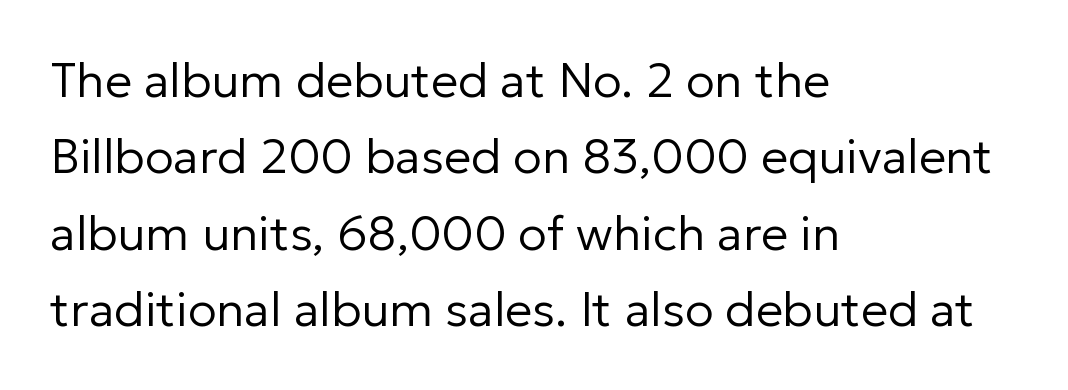
The typeface has the unassuming heft of standard copy or less. No extra tracking has been applied to these lines. This sample keeps an unexceptional amount of space between lines. Typeset ragged right — the left edge is the straight one.
